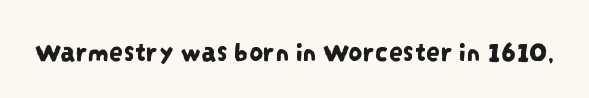
{"serif": "no", "width": "condensed", "stroke_contrast": "low", "x_height": "large", "monospaced": "no", "underline": "no", "letter_spacing": "normal", "letter_spacing_em": 0.0, "glyph_px": 28}
